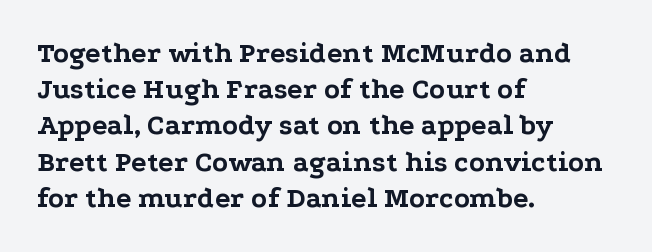
I'd call this a serif setting — the letters wear small feet. If you drew a line through each stem, it would be perfectly vertical. Do the characters align in a grid? No, the font is proportional. Tracking here is standard; glyphs follow each other at the usual distance. Reading down the column, the eye jumps a familiar distance to each next line.
